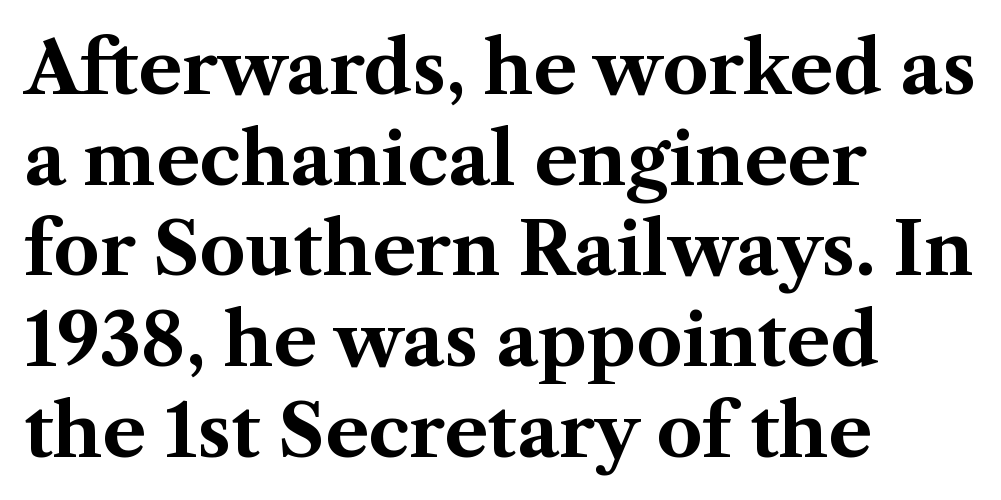
The image shows 72 px bold serif type, upright; set left-aligned, normal line spacing (1.26x), normal letter spacing, not underlined; medium stroke contrast and a medium x-height.
